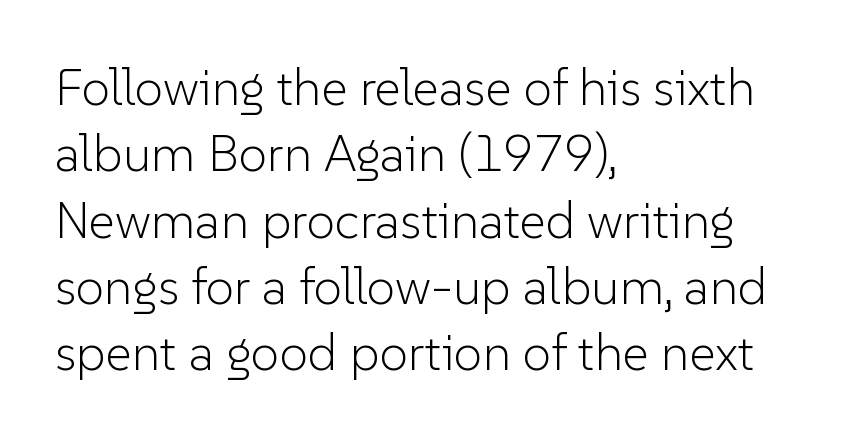
Q: Is the text bold? A: No.
Q: Is the text italic (slanted)? A: No, it is upright.
Q: Is the typeface a serif or a sans-serif typeface? A: Sans-serif.
Q: Is the text underlined? A: No.
Q: How is the paragraph aligned? A: Left-aligned.
Q: Is the spacing between letters normal or unusually wide? A: Normal.
Q: Is the spacing between lines tight, normal or loose? A: Normal.
Q: Width (condensed, normal, or wide)? A: Normal.
Q: Stroke contrast? A: Low.
Q: x-height? A: Medium.
Q: Monospaced? A: No.
